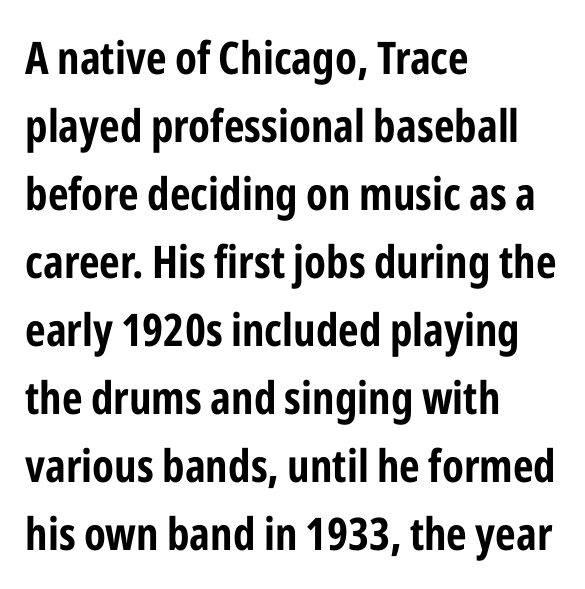
Q: Is the text italic (slanted)? A: No, it is upright.
Q: Is the typeface a serif or a sans-serif typeface? A: Sans-serif.
Q: Is the text underlined? A: No.
Q: How is the paragraph aligned? A: Left-aligned.
Q: Is the spacing between letters normal or unusually wide? A: Normal.
Q: Is the spacing between lines tight, normal or loose? A: Normal.
Q: Width (condensed, normal, or wide)? A: Condensed.
Q: Stroke contrast? A: Low.
Q: x-height? A: Medium.
Q: Monospaced? A: No.
